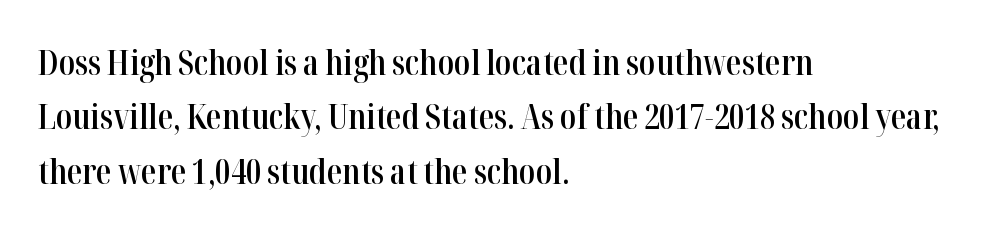
A typesetter would call this proportional, since set widths differ per character. If you drew a line through each stem, it would be perfectly vertical. Horizontal alignment here is leftward, the default for most running prose. How heavy is the stroke? Medium-heavy — a semibold, shy of bold. The block of text has a typical density, with ordinary space between rows.
